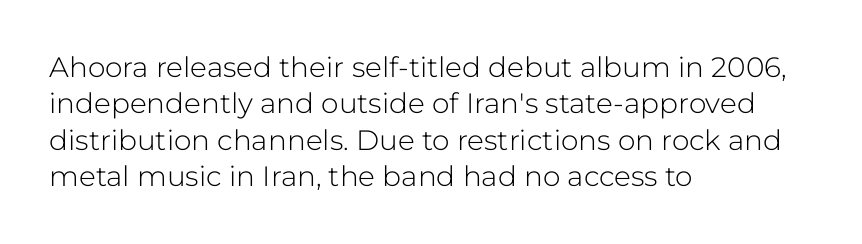
The image shows 28 px light sans-serif type, upright; set left-aligned, normal line spacing (1.3x), normal letter spacing, not underlined; low stroke contrast and a medium x-height.
